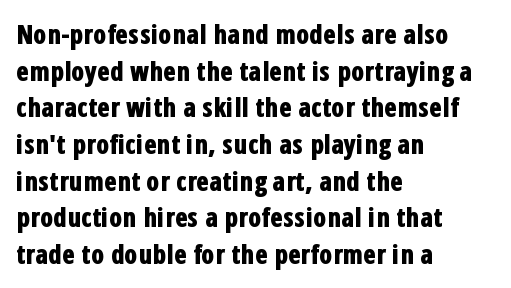
{"italic": "no", "bold": "yes", "underline": "no", "align": "left", "line_spacing": "normal", "line_spacing_ratio": 1.41, "letter_spacing": "normal", "letter_spacing_em": 0.0, "glyph_px": 26}
